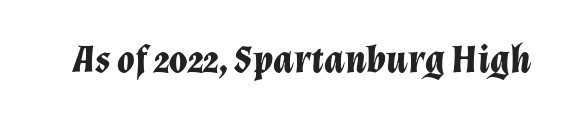
Pretty heavy lettering here — definitely bold. The strip under each line holds only bare page. The font's italic variant was chosen for this text. Nobody touched the tracking dial on this one. Varying glyph widths throughout — classic text-font behaviour.
